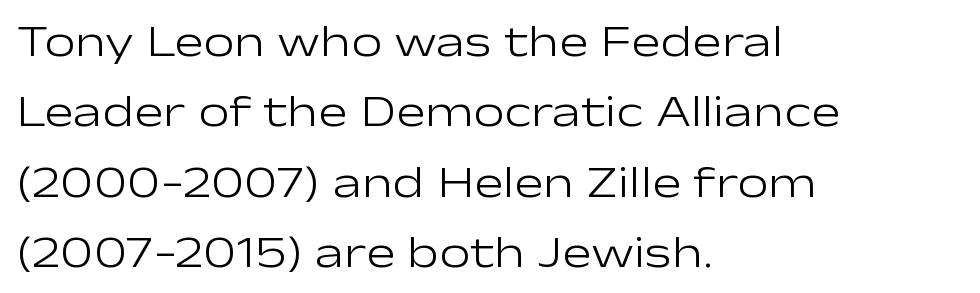
The image shows 44 px light, wide sans-serif type, upright; set left-aligned, normal line spacing (1.6x), normal letter spacing, not underlined; low stroke contrast and a medium x-height.
